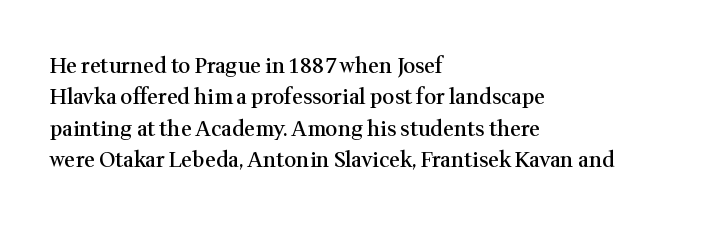
The image shows 21 px text type, upright; set left-aligned, normal line spacing (1.5x), normal letter spacing, not underlined.
